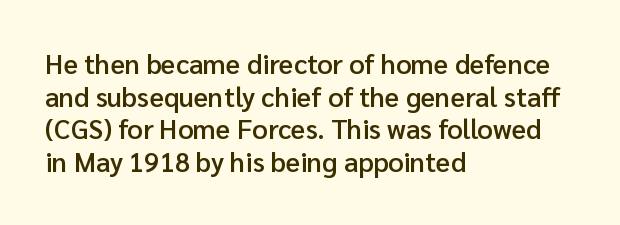
The image shows 27 px text type, upright; set left-aligned, line spacing 1.21x, normal letter spacing, not underlined.
